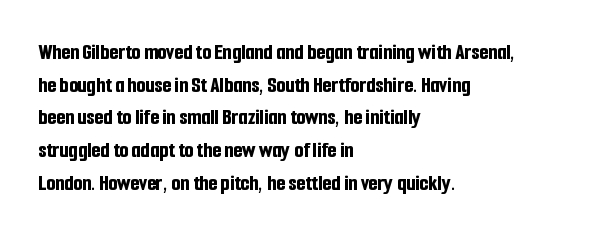
Q: Is the text bold? A: Yes.
Q: Is the text italic (slanted)? A: No, it is upright.
Q: Is the text underlined? A: No.
Q: How is the paragraph aligned? A: Left-aligned.
Q: Is the spacing between letters normal or unusually wide? A: Normal.
Q: Is the spacing between lines tight, normal or loose? A: Normal.
